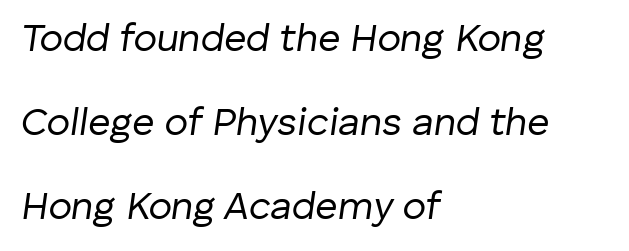
The image shows 39 px regular-weight type, italic (leaning right); set left-aligned, loose line spacing (2.16x), normal letter spacing, not underlined; low stroke contrast and a medium x-height.
